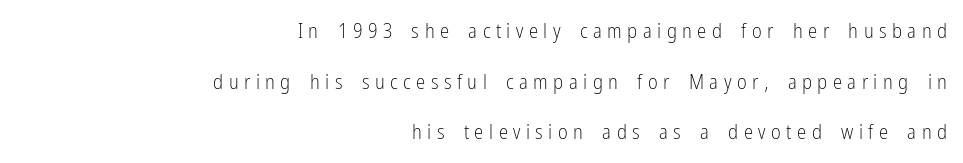
Casual observation: everything's shoved over to the right. Letter spacing: wide. The axis of the letterforms is exactly vertical. Quick note: interline space is abundant. The passage shown is not underscored anywhere.
